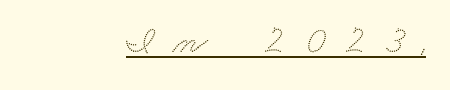
The image shows 40 px wide serif type; set right-aligned, unusually wide letter spacing (+0.46 em), underlined; medium stroke contrast and a small x-height.
